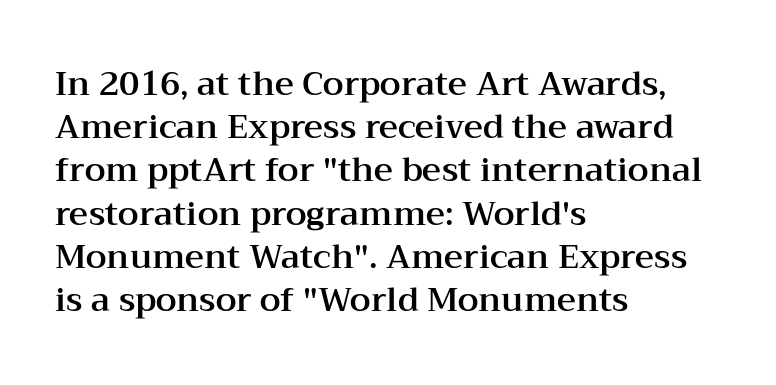
Q: Is the text italic (slanted)? A: No, it is upright.
Q: Is the typeface a serif or a sans-serif typeface? A: Serif.
Q: Is the text underlined? A: No.
Q: How is the paragraph aligned? A: Left-aligned.
Q: Is the spacing between letters normal or unusually wide? A: Normal.
Q: Is the spacing between lines tight, normal or loose? A: Normal.
Q: Width (condensed, normal, or wide)? A: Wide.
Q: Stroke contrast? A: Medium.
Q: x-height? A: Medium.
Q: Monospaced? A: No.
